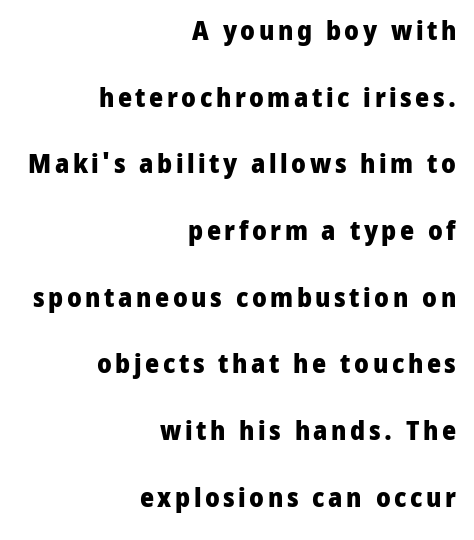
Quick note: underline off. Vertical strokes here are truly vertical. Chunky letters — that's bold for sure. Typeset ragged left — the right edge is the straight one. Leading is clearly above the norm, producing a sparse column.
